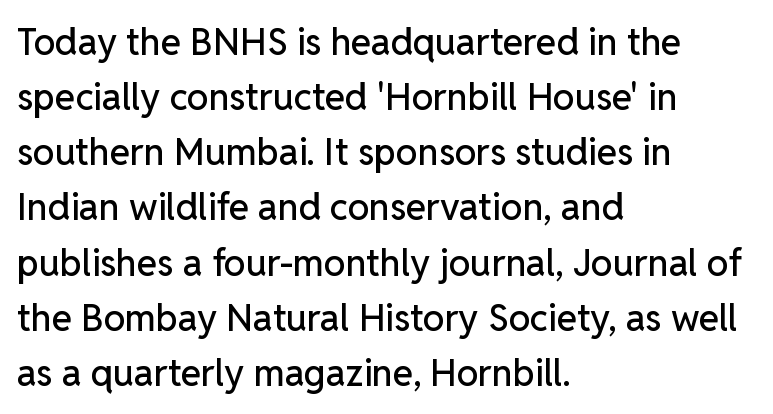
Q: Is the text italic (slanted)? A: No, it is upright.
Q: Is the typeface a serif or a sans-serif typeface? A: Sans-serif.
Q: Is the text underlined? A: No.
Q: How is the paragraph aligned? A: Left-aligned.
Q: Is the spacing between letters normal or unusually wide? A: Normal.
Q: Is the spacing between lines tight, normal or loose? A: Normal.
Q: Width (condensed, normal, or wide)? A: Normal.
Q: Stroke contrast? A: Low.
Q: x-height? A: Medium.
Q: Monospaced? A: No.
